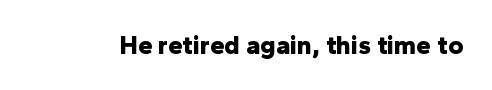
Only glyphs here, with clear space below each row. Rendered with straight, roman letterforms. The glyphs have the mass of a bold cut. Observe the ordinary spacing: letters are neighbours, not strangers.
